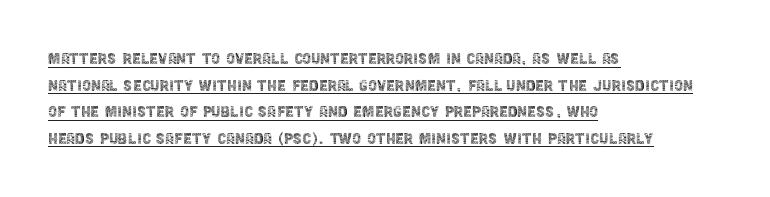
Q: Is the text bold? A: No.
Q: Is the text italic (slanted)? A: No, it is upright.
Q: Is the text underlined? A: Yes.
Q: How is the paragraph aligned? A: Left-aligned.
Q: Is the spacing between letters normal or unusually wide? A: Normal.
Q: Is the spacing between lines tight, normal or loose? A: Normal.
